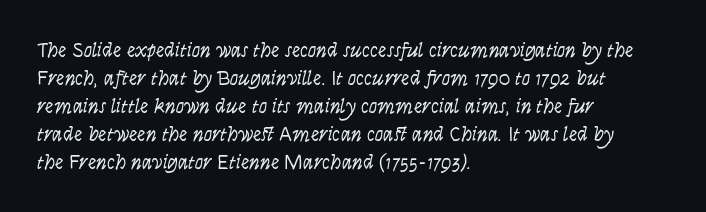
The image shows 21 px text type; set left-aligned, normal line spacing (1.33x), normal letter spacing, not underlined.
